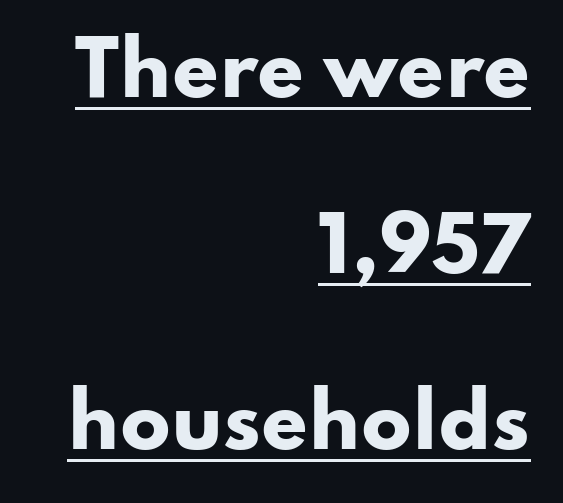
{"serif": "no", "italic": "no", "bold": "yes", "weight": "heavy", "width": "wide", "stroke_contrast": "low", "x_height": "small", "monospaced": "no", "underline": "yes", "align": "right", "line_spacing": "loose", "line_spacing_ratio": 2.38, "letter_spacing": "normal", "letter_spacing_em": 0.0, "glyph_px": 74}
